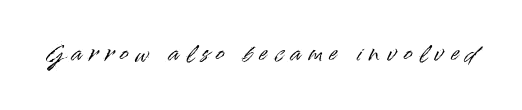
{"underline": "no", "letter_spacing": "wide", "letter_spacing_em": 0.35, "glyph_px": 21}
